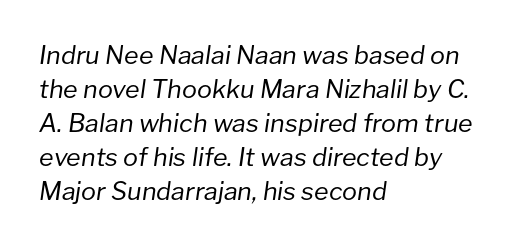
No word sits above an underline. Caption: multi-line text, flush left, ragged right. A normal amount of white space separates one row of letters from the next. Yep, that's italic — everything's leaning.
